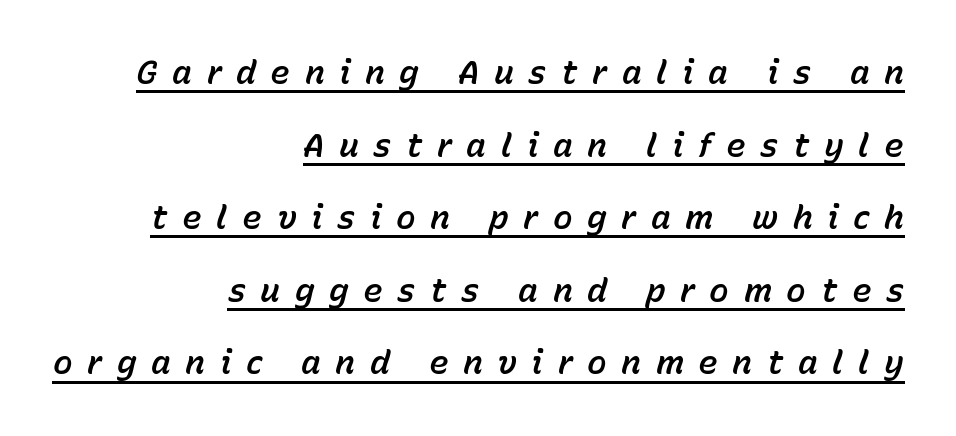
The image shows 33 px text type, italic (leaning right); set right-aligned, loose line spacing (2.2x), unusually wide letter spacing (+0.44 em), underlined; low stroke contrast and a medium x-height.
